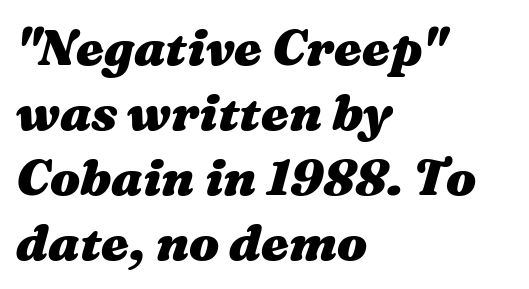
The image shows 50 px heavy, wide type, italic (leaning right); set left-aligned, normal line spacing (1.3x), normal letter spacing, not underlined; medium stroke contrast and a medium x-height.
